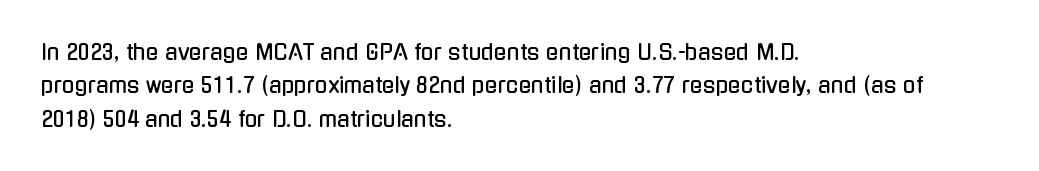
The image shows 21 px text type, upright; set left-aligned, normal line spacing (1.59x), normal letter spacing, not underlined.
